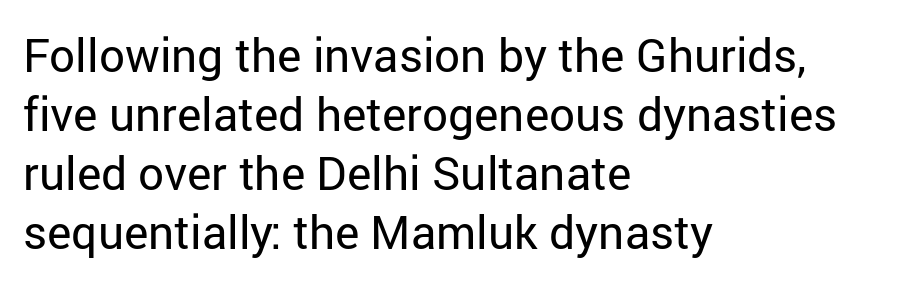
{"serif": "no", "italic": "no", "bold": "no", "weight": "regular", "width": "normal", "stroke_contrast": "low", "x_height": "medium", "monospaced": "no", "underline": "no", "align": "left", "line_spacing": "normal", "line_spacing_ratio": 1.28, "letter_spacing": "normal", "letter_spacing_em": 0.0, "glyph_px": 46}
